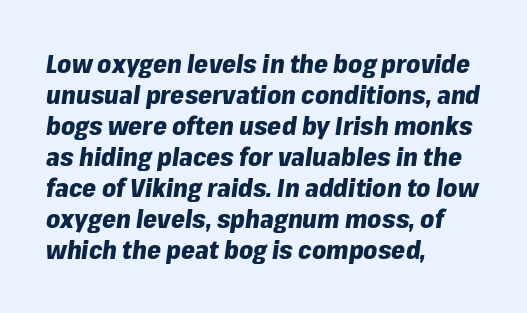
Q: Is the text bold? A: Yes.
Q: Is the text italic (slanted)? A: Yes, it leans right by about 8 degrees.
Q: Is the text underlined? A: No.
Q: How is the paragraph aligned? A: Left-aligned.
Q: Is the spacing between letters normal or unusually wide? A: Normal.
